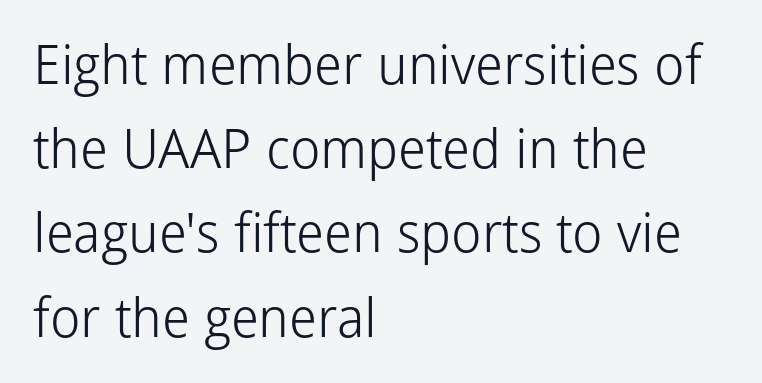
The image shows 54 px light sans-serif type, upright; set left-aligned, normal line spacing (1.56x), normal letter spacing, not underlined; low stroke contrast and a medium x-height.
